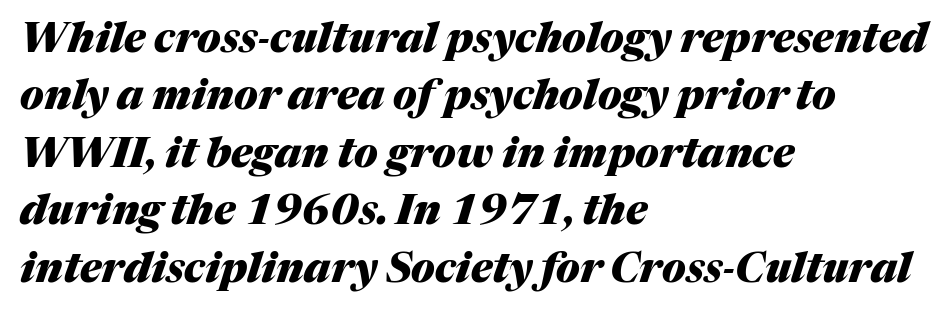
The letters advance in unequal steps, a hallmark of proportional type. Compared with a centered layout, this one pins lines to the left instead. You could call the tracking neutral — neither tight nor loose. The rendering uses a moderate line-height, typical for paragraphs. The gap between lines stays unmarked. Emphasis by weight is at full strength: bold.
